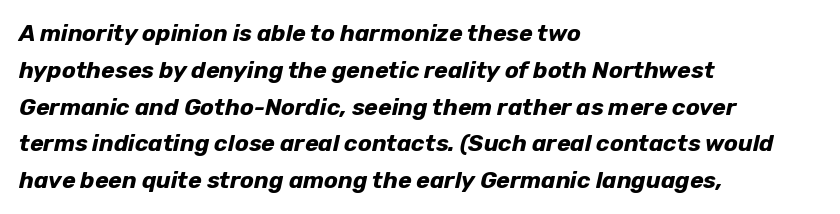
{"italic": "yes", "lean": "right", "slant_degrees": 12, "bold": "yes", "underline": "no", "align": "left", "line_spacing": "normal", "line_spacing_ratio": 1.6, "letter_spacing": "normal", "letter_spacing_em": 0.0, "glyph_px": 23}
